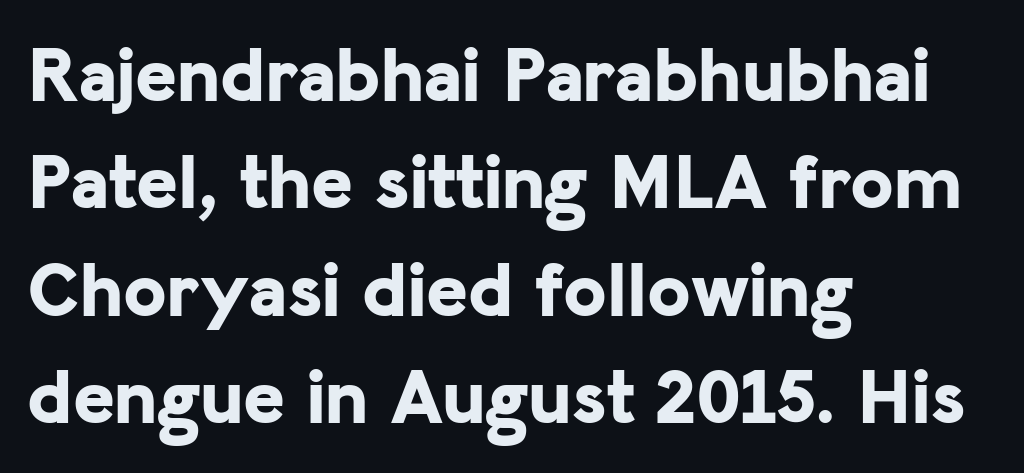
Q: Is the text bold? A: Yes.
Q: Is the text italic (slanted)? A: No, it is upright.
Q: Is the typeface a serif or a sans-serif typeface? A: Sans-serif.
Q: Is the text underlined? A: No.
Q: How is the paragraph aligned? A: Left-aligned.
Q: Is the spacing between letters normal or unusually wide? A: Normal.
Q: Is the spacing between lines tight, normal or loose? A: Normal.
Q: Width (condensed, normal, or wide)? A: Normal.
Q: Stroke contrast? A: Low.
Q: x-height? A: Medium.
Q: Monospaced? A: No.
